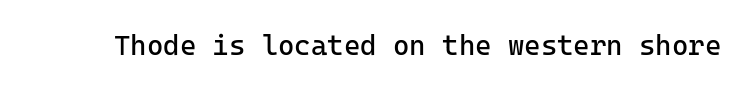
Underline: absent. These lines are rendered in a fixed-pitch font. Inter-character spacing is left at the font's built-in metrics. A light-to-regular cut is what we see here. Grotesque or geometric, the face here clearly has no serifs. Ascenders rise straight up at ninety degrees.
